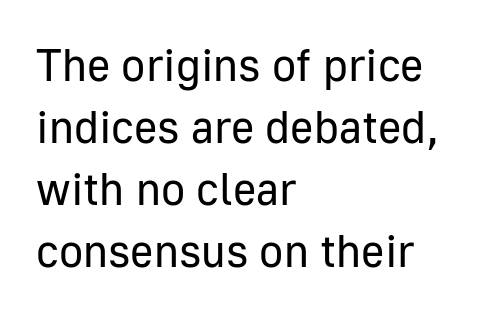
Q: Is the text bold? A: No.
Q: Is the text italic (slanted)? A: No, it is upright.
Q: Is the typeface a serif or a sans-serif typeface? A: Sans-serif.
Q: Is the text underlined? A: No.
Q: How is the paragraph aligned? A: Left-aligned.
Q: Is the spacing between letters normal or unusually wide? A: Normal.
Q: Is the spacing between lines tight, normal or loose? A: Normal.
Q: Width (condensed, normal, or wide)? A: Normal.
Q: Stroke contrast? A: Low.
Q: x-height? A: Medium.
Q: Monospaced? A: No.
